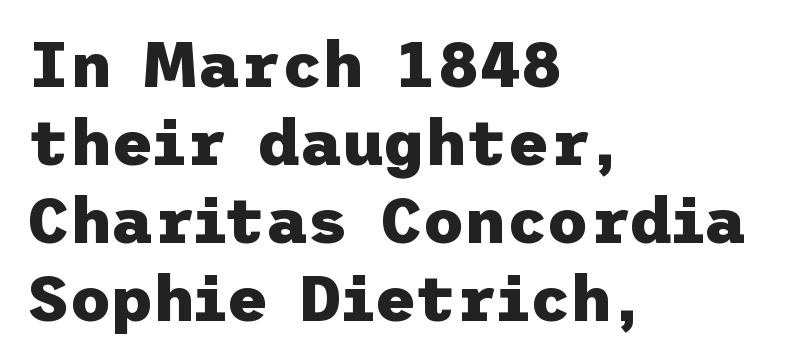
Q: Is the text bold? A: Yes.
Q: Is the text italic (slanted)? A: No, it is upright.
Q: Is the typeface a serif or a sans-serif typeface? A: Sans-serif.
Q: Is the text underlined? A: No.
Q: How is the paragraph aligned? A: Left-aligned.
Q: Is the spacing between letters normal or unusually wide? A: Normal.
Q: Width (condensed, normal, or wide)? A: Normal.
Q: Stroke contrast? A: Low.
Q: x-height? A: Medium.
